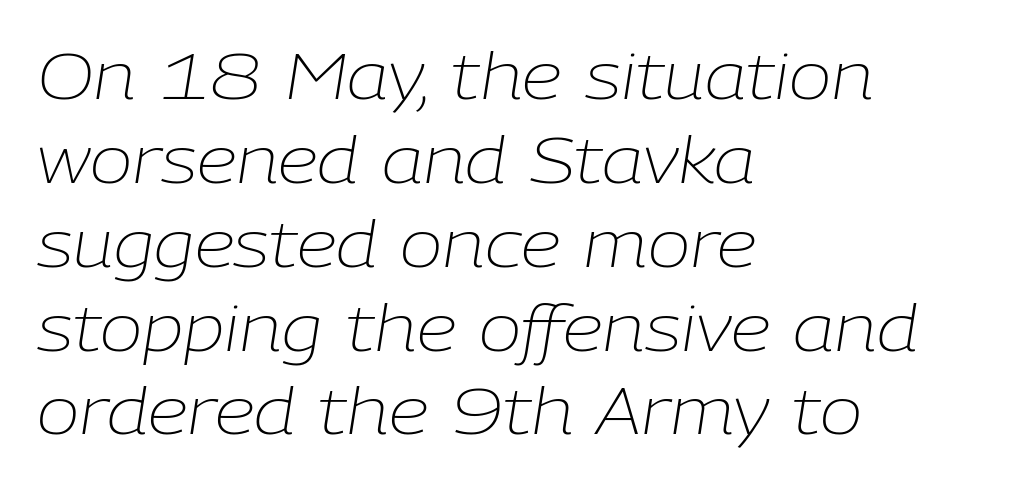
Q: Is the text bold? A: No.
Q: Is the text italic (slanted)? A: Yes, it leans right by about 9 degrees.
Q: Is the text underlined? A: No.
Q: How is the paragraph aligned? A: Left-aligned.
Q: Is the spacing between letters normal or unusually wide? A: Normal.
Q: Is the spacing between lines tight, normal or loose? A: Normal.
Q: Width (condensed, normal, or wide)? A: Normal.
Q: Stroke contrast? A: Low.
Q: x-height? A: Medium.
Q: Monospaced? A: No.
